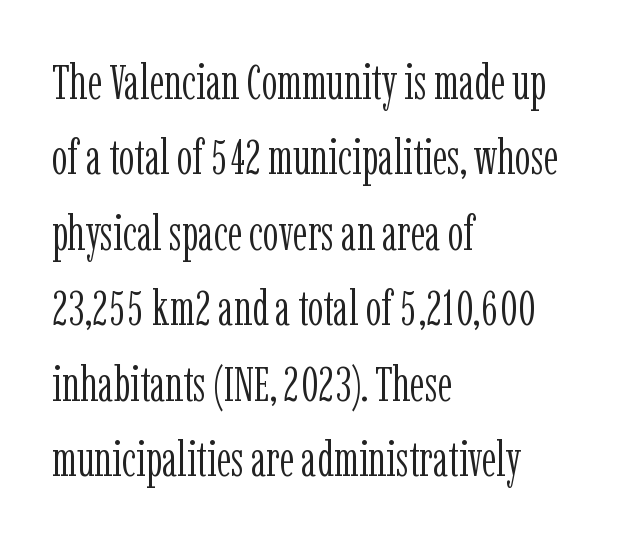
Q: Is the text bold? A: No.
Q: Is the text italic (slanted)? A: No, it is upright.
Q: Is the typeface a serif or a sans-serif typeface? A: Serif.
Q: Is the text underlined? A: No.
Q: How is the paragraph aligned? A: Left-aligned.
Q: Is the spacing between letters normal or unusually wide? A: Normal.
Q: Is the spacing between lines tight, normal or loose? A: Normal.
Q: Width (condensed, normal, or wide)? A: Condensed.
Q: Stroke contrast? A: Low.
Q: x-height? A: Medium.
Q: Monospaced? A: No.
